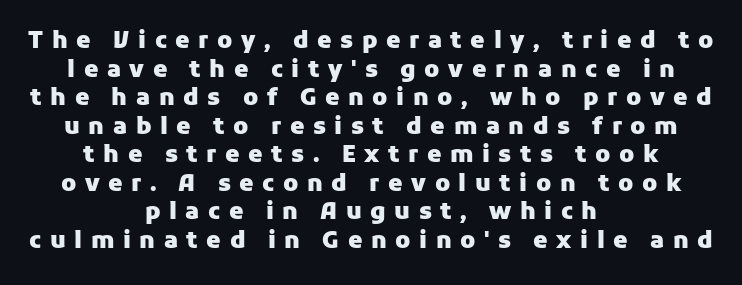
{"italic": "no", "bold": "yes", "underline": "no", "align": "center", "line_spacing_ratio": 1.24, "letter_spacing": "wide", "letter_spacing_em": 0.37, "glyph_px": 23}
